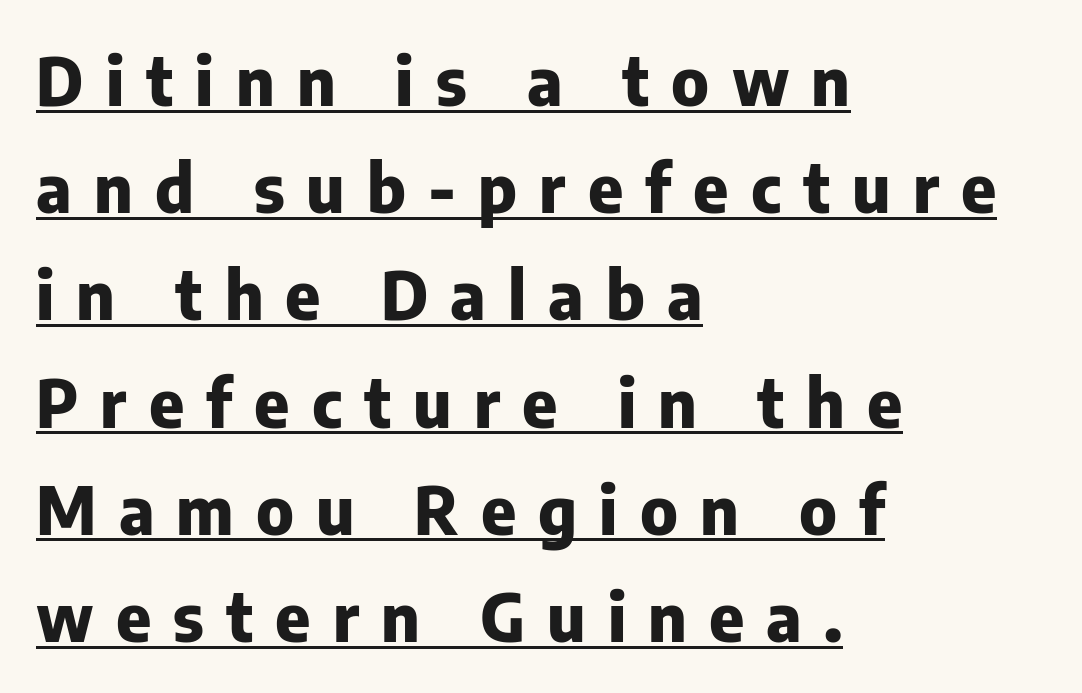
Q: Is the text bold? A: Yes.
Q: Is the text italic (slanted)? A: No, it is upright.
Q: Is the typeface a serif or a sans-serif typeface? A: Sans-serif.
Q: Is the text underlined? A: Yes.
Q: How is the paragraph aligned? A: Left-aligned.
Q: Is the spacing between letters normal or unusually wide? A: Unusually wide.
Q: Is the spacing between lines tight, normal or loose? A: Normal.
Q: Width (condensed, normal, or wide)? A: Normal.
Q: Stroke contrast? A: Low.
Q: x-height? A: Medium.
Q: Monospaced? A: No.
